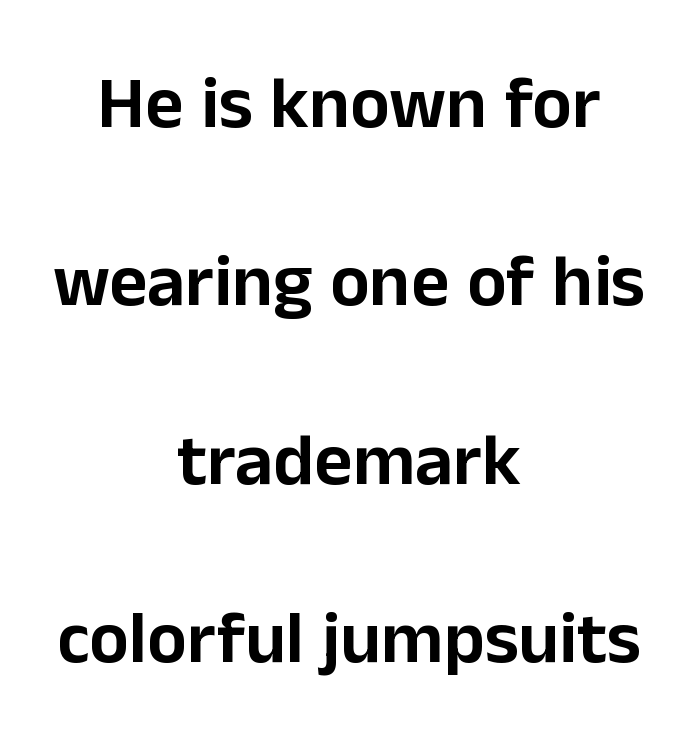
Spacing verdict: proportional, widths tailored to each character. The letters sit at their default tracking, neither squeezed nor spread. Whoever set this chose breathing room over compactness in the vertical rhythm. Type without underlining.
